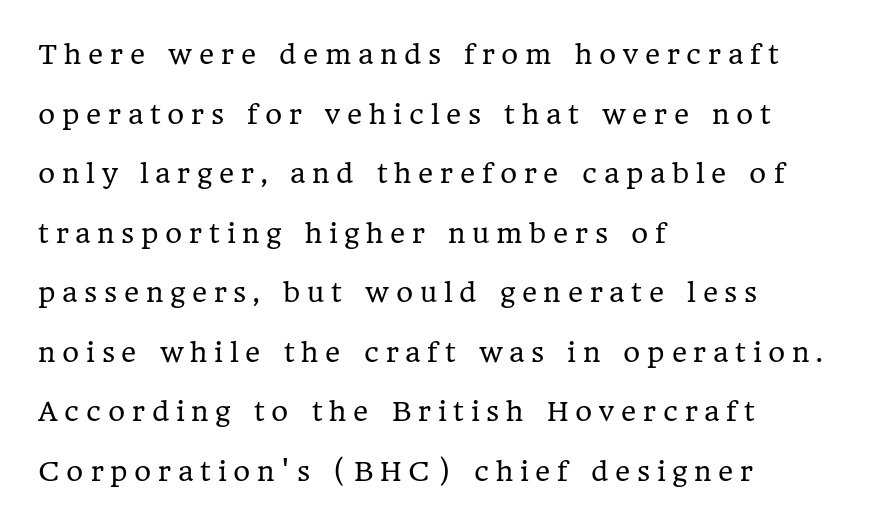
This sample uses expanded letter spacing, leaving extra air between glyphs. Letters have the restrained weight of plain body copy at most. Bare-footed words on every line. Quick note: interline space is abundant. Italic: no, the glyphs are upright roman. Horizontal alignment here is leftward, the default for most running prose.
